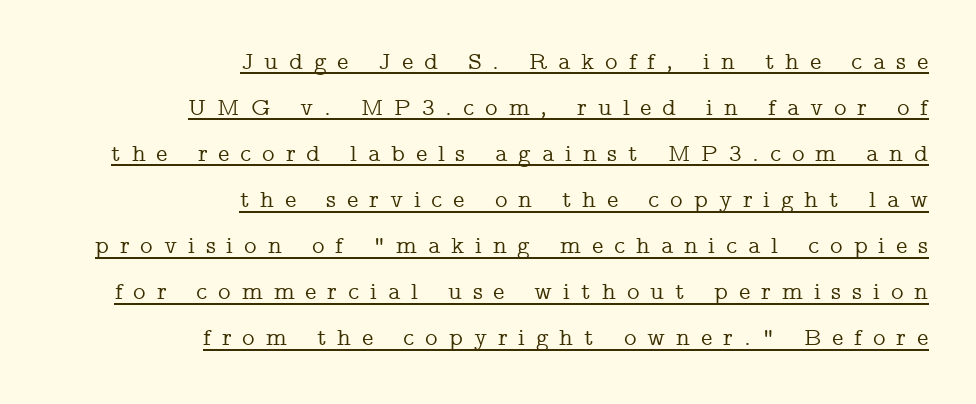
The image shows 24 px text type, upright; set right-aligned, loose line spacing (1.92x), unusually wide letter spacing (+0.45 em), underlined.
